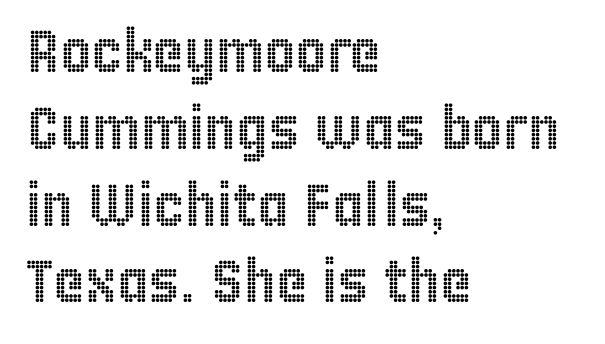
{"italic": "no", "width": "condensed", "x_height": "large", "monospaced": "no", "underline": "no", "align": "left", "line_spacing": "normal", "line_spacing_ratio": 1.28, "letter_spacing": "normal", "letter_spacing_em": 0.0, "glyph_px": 60}
